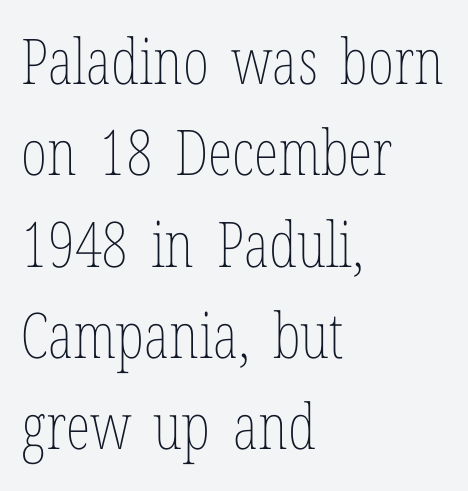
This is the regular roman posture of the typeface. Does the leading feel generous? No, just average. No chunkiness to these letters — they're not bold. Tracking here is standard; glyphs follow each other at the usual distance. The glyphs are unaccompanied by any horizontal stroke below them.
